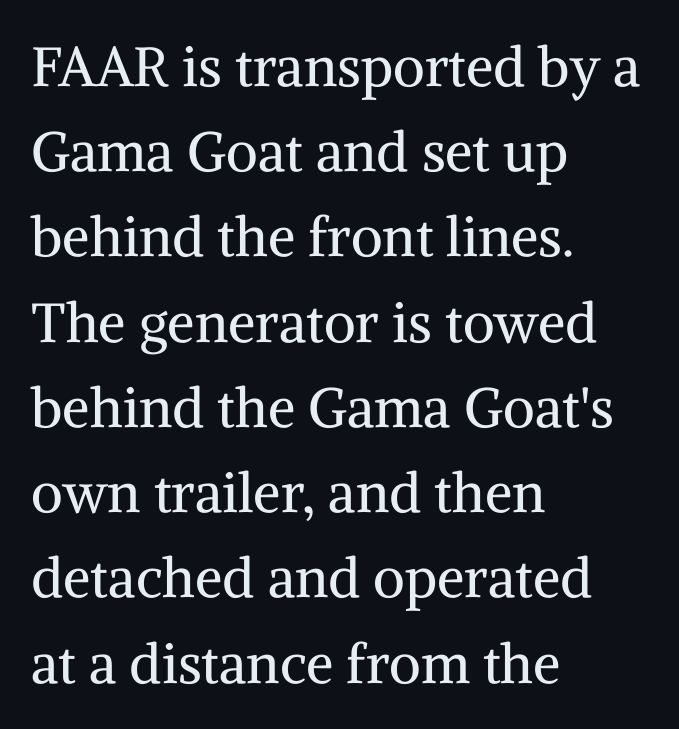
Successive baselines arrive at the customary interval. Teacher's note: observe the even left margin — that is flush-left alignment. Every character sits straight up, as roman type does. Is the letter spacing exaggerated? No — it looks like the ordinary default. Weight: in the light-to-regular range. Look at the bottom of the vertical strokes: they flare into serifs here.
